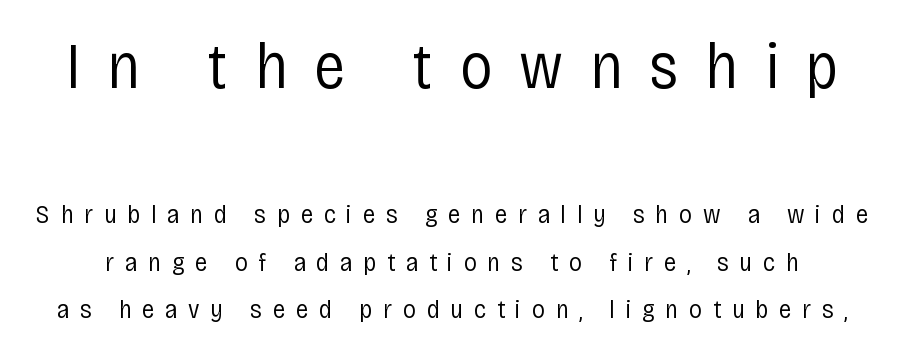
The image shows 65 px regular-weight, condensed sans-serif type, upright; set line spacing 1.83x, unusually wide letter spacing (+0.41 em), not underlined; the first (top) block is 2.5x larger; low stroke contrast and a large x-height.
